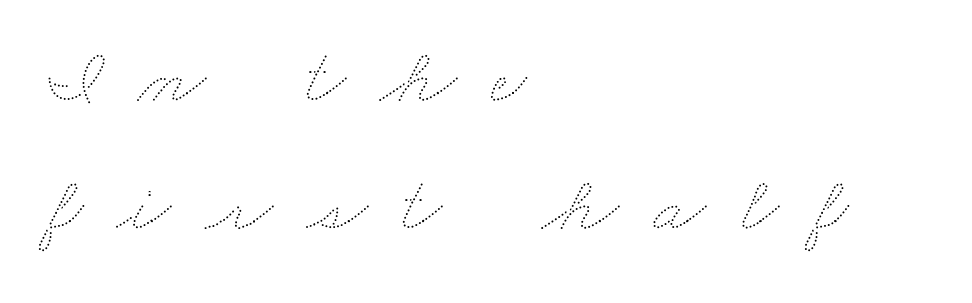
The image shows 78 px thin, wide type; set left-aligned, normal line spacing (1.64x), unusually wide letter spacing (+0.44 em), not underlined; medium stroke contrast and a small x-height.
